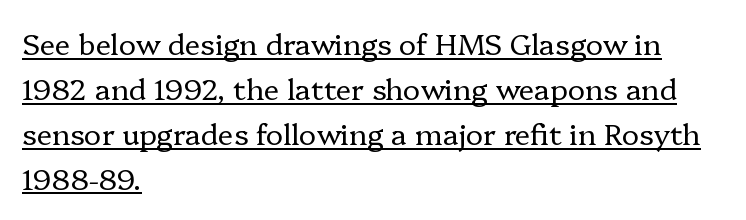
Q: Is the text bold? A: No.
Q: Is the text italic (slanted)? A: No, it is upright.
Q: Is the typeface a serif or a sans-serif typeface? A: Serif.
Q: Is the text underlined? A: Yes.
Q: How is the paragraph aligned? A: Left-aligned.
Q: Is the spacing between letters normal or unusually wide? A: Normal.
Q: Is the spacing between lines tight, normal or loose? A: Normal.
Q: Width (condensed, normal, or wide)? A: Normal.
Q: Stroke contrast? A: Low.
Q: x-height? A: Medium.
Q: Monospaced? A: No.
